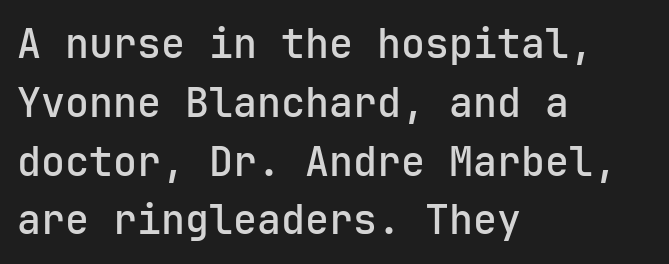
Q: Is the text bold? A: Semi-bold.
Q: Is the text italic (slanted)? A: No, it is upright.
Q: Is the typeface a serif or a sans-serif typeface? A: Sans-serif.
Q: Is the text underlined? A: No.
Q: How is the paragraph aligned? A: Left-aligned.
Q: Is the spacing between letters normal or unusually wide? A: Normal.
Q: Is the spacing between lines tight, normal or loose? A: Normal.
Q: Width (condensed, normal, or wide)? A: Normal.
Q: Stroke contrast? A: Low.
Q: x-height? A: Medium.
